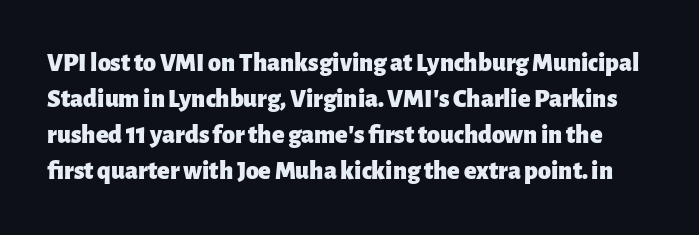
The image shows 26 px bold type, upright; set normal line spacing (1.39x), normal letter spacing, not underlined.
